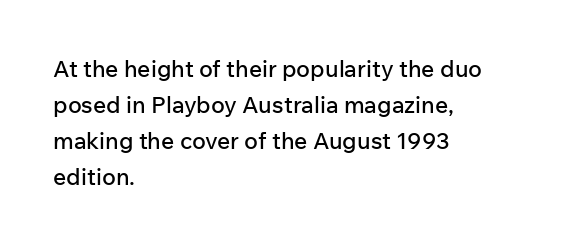
The image shows 23 px text type, upright; set left-aligned, normal line spacing (1.56x), normal letter spacing, not underlined.
